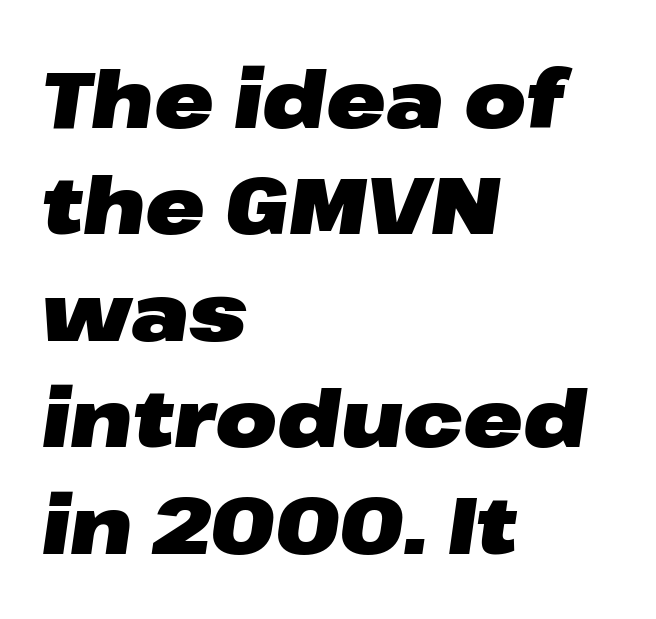
The image shows 80 px heavy, wide type, italic (leaning right); set left-aligned, normal line spacing (1.33x), normal letter spacing, not underlined; low stroke contrast and a medium x-height.
